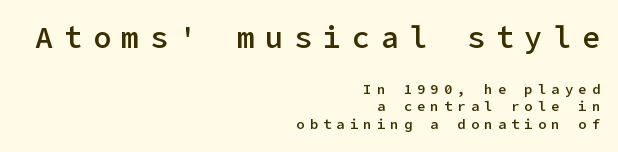
{"serif": "no", "italic": "no", "bold": "semi", "weight": "semibold", "width": "normal", "stroke_contrast": "low", "x_height": "medium", "underline": "no", "align": "right", "line_spacing": "normal", "line_spacing_ratio": 1.26, "letter_spacing": "wide", "letter_spacing_em": 0.36, "larger_block": "first", "size_ratio": 2.14, "glyph_px": 30}
